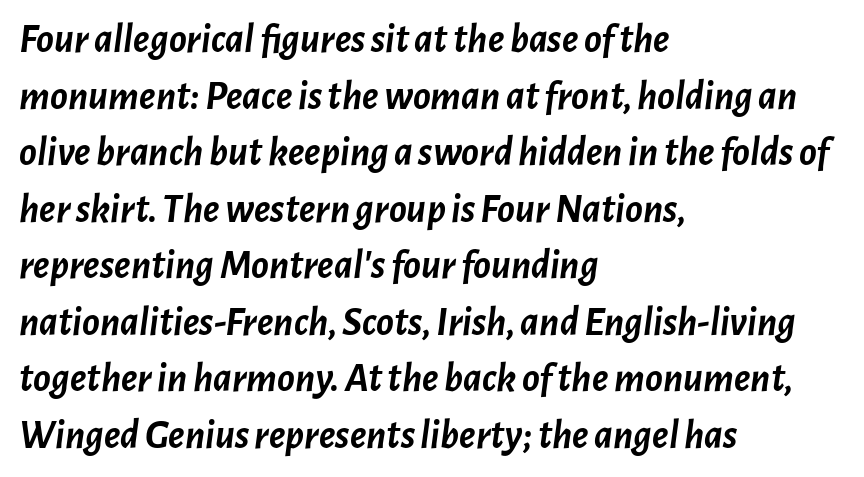
An italicized treatment has been applied to the whole sample. Look at the tracking — it's just the regular setting, nothing added. The space directly below the letters is spotless. Visually the block forms a straight wall on the left and a jagged coastline on the right. Look at the stroke-to-counter ratio: heavy, a bold.
